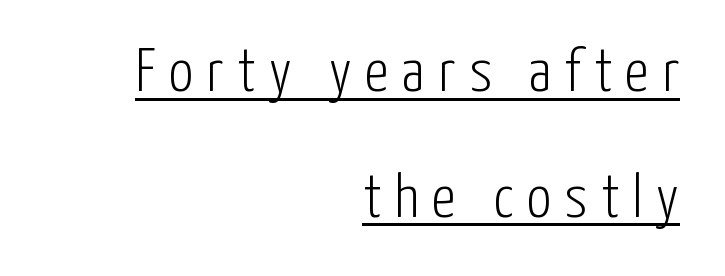
The image shows 61 px light, condensed sans-serif type, upright; set right-aligned, loose line spacing (2.06x), unusually wide letter spacing (+0.22 em), underlined; low stroke contrast and a medium x-height.
